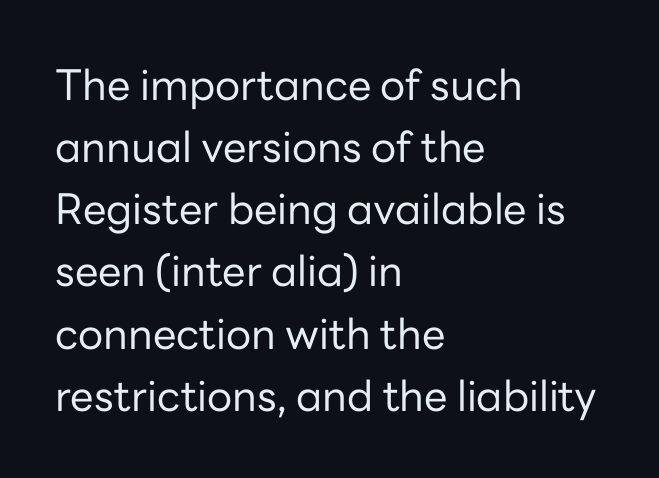
Q: Is the text bold? A: No.
Q: Is the text italic (slanted)? A: No, it is upright.
Q: Is the typeface a serif or a sans-serif typeface? A: Sans-serif.
Q: Is the text underlined? A: No.
Q: How is the paragraph aligned? A: Left-aligned.
Q: Is the spacing between letters normal or unusually wide? A: Normal.
Q: Is the spacing between lines tight, normal or loose? A: Normal.
Q: Width (condensed, normal, or wide)? A: Normal.
Q: Stroke contrast? A: Low.
Q: x-height? A: Medium.
Q: Monospaced? A: No.
